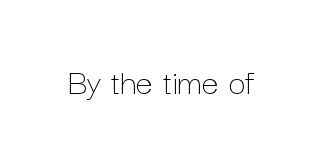
{"italic": "no", "bold": "no", "weight": "thin", "width": "normal", "stroke_contrast": "low", "x_height": "medium", "monospaced": "no", "underline": "no", "letter_spacing": "normal", "letter_spacing_em": 0.0, "glyph_px": 38}
